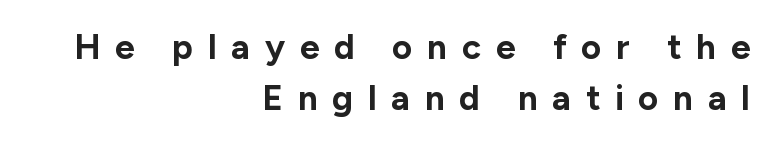
Q: Is the text bold? A: Yes.
Q: Is the text italic (slanted)? A: No, it is upright.
Q: Is the typeface a serif or a sans-serif typeface? A: Sans-serif.
Q: Is the text underlined? A: No.
Q: How is the paragraph aligned? A: Right-aligned.
Q: Is the spacing between letters normal or unusually wide? A: Unusually wide.
Q: Is the spacing between lines tight, normal or loose? A: Normal.
Q: Width (condensed, normal, or wide)? A: Normal.
Q: Stroke contrast? A: Low.
Q: x-height? A: Medium.
Q: Monospaced? A: No.
